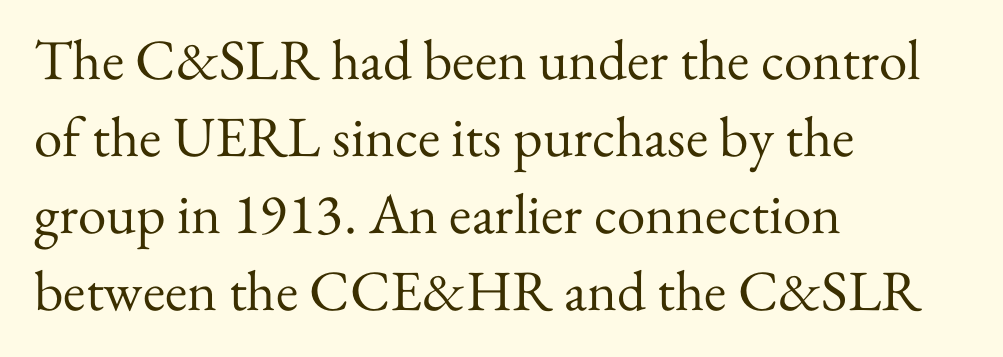
Q: Is the text bold? A: No.
Q: Is the text italic (slanted)? A: No, it is upright.
Q: Is the typeface a serif or a sans-serif typeface? A: Serif.
Q: Is the text underlined? A: No.
Q: How is the paragraph aligned? A: Left-aligned.
Q: Is the spacing between letters normal or unusually wide? A: Normal.
Q: Is the spacing between lines tight, normal or loose? A: Normal.
Q: Width (condensed, normal, or wide)? A: Normal.
Q: Stroke contrast? A: Medium.
Q: x-height? A: Small.
Q: Monospaced? A: No.
